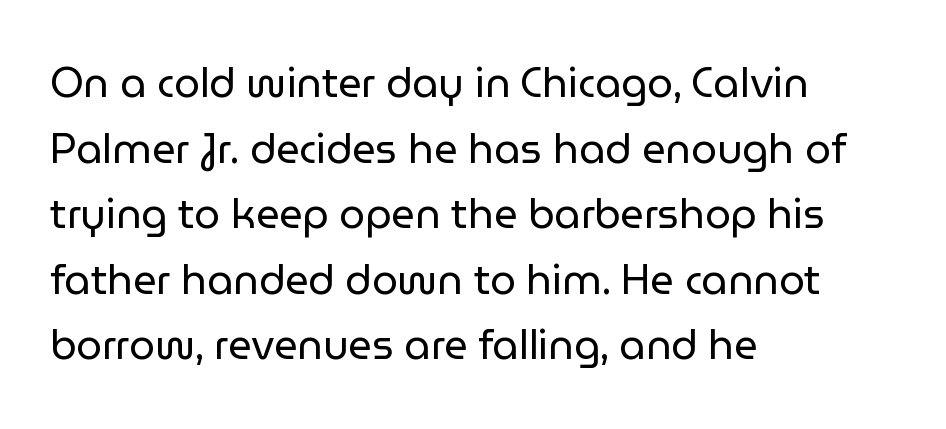
The image shows 41 px regular-weight sans-serif type, upright; set left-aligned, normal line spacing (1.6x), normal letter spacing, not underlined; low stroke contrast and a medium x-height.
